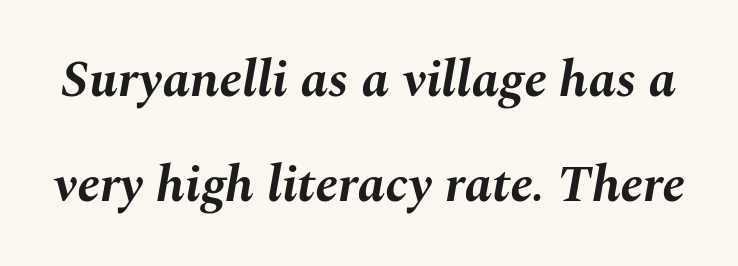
The image shows 52 px bold type, italic (leaning right); set loose line spacing (2.01x), normal letter spacing, not underlined; medium stroke contrast and a medium x-height.
